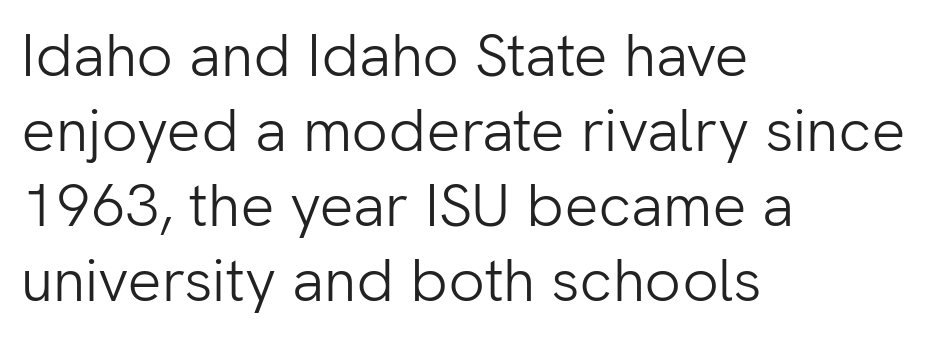
The image shows 60 px light sans-serif type, upright; set left-aligned, normal line spacing (1.25x), normal letter spacing, not underlined; low stroke contrast and a medium x-height.
